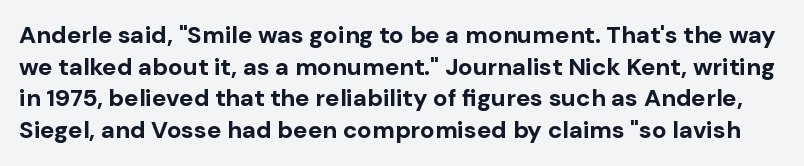
The image shows 24 px bold type, upright; set normal line spacing (1.32x), normal letter spacing, not underlined.
